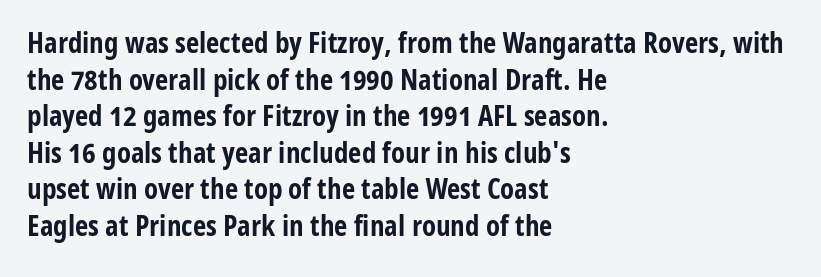
{"serif": "no", "italic": "no", "bold": "yes", "weight": "bold", "width": "condensed", "stroke_contrast": "low", "x_height": "medium", "monospaced": "no", "underline": "no", "align": "left", "line_spacing": "normal", "line_spacing_ratio": 1.26, "letter_spacing": "normal", "letter_spacing_em": 0.0, "glyph_px": 29}
